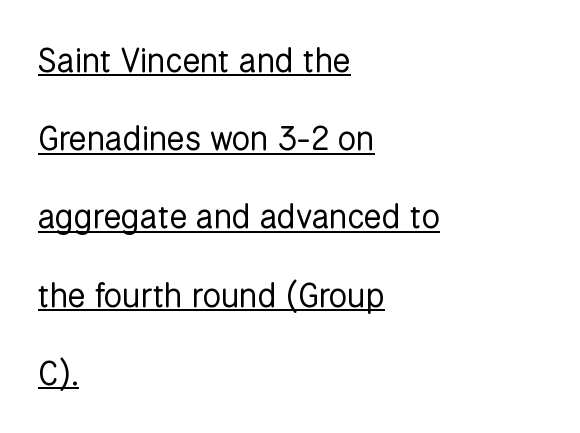
The image shows 33 px regular-weight sans-serif type, upright; set left-aligned, loose line spacing (2.37x), normal letter spacing, underlined; low stroke contrast and a medium x-height.
